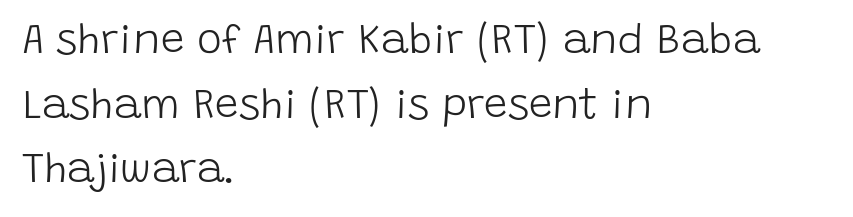
{"serif": "no", "italic": "no", "bold": "no", "weight": "light", "width": "normal", "stroke_contrast": "low", "x_height": "large", "monospaced": "no", "underline": "no", "align": "left", "line_spacing": "normal", "line_spacing_ratio": 1.54, "letter_spacing": "normal", "letter_spacing_em": 0.0, "glyph_px": 42}
